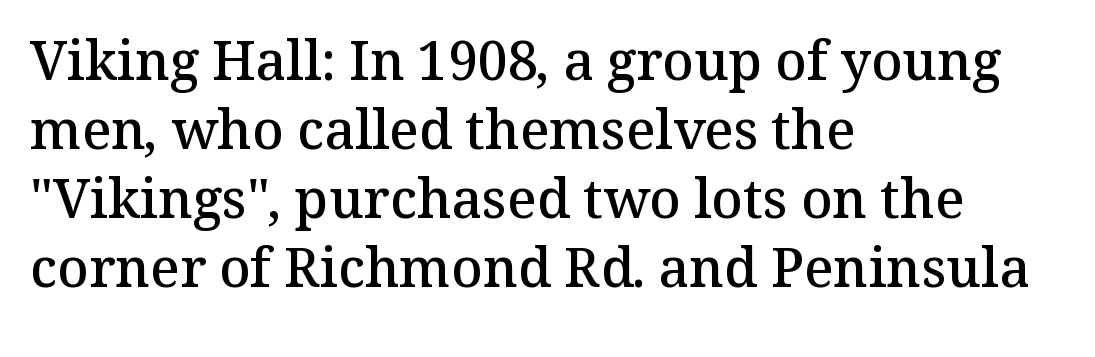
{"serif": "yes", "italic": "no", "bold": "semi", "weight": "semibold", "width": "normal", "stroke_contrast": "medium", "x_height": "medium", "monospaced": "no", "underline": "no", "align": "left", "line_spacing": "normal", "line_spacing_ratio": 1.28, "letter_spacing": "normal", "letter_spacing_em": 0.0, "glyph_px": 54}
